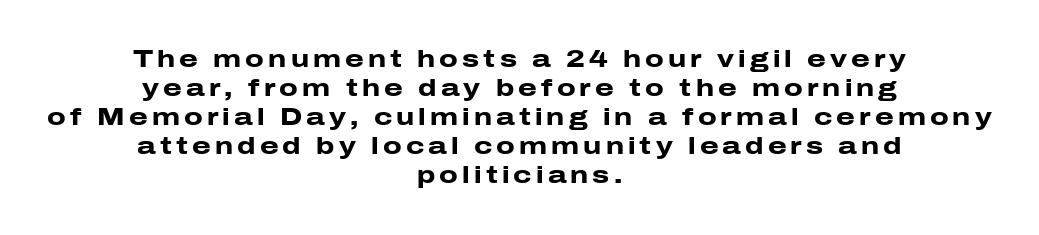
Quick note: not italic, upright. How heavy is the stroke? Heavy — this is a bold. A bare baseline throughout the passage. The compositor balanced each line on the midline.
